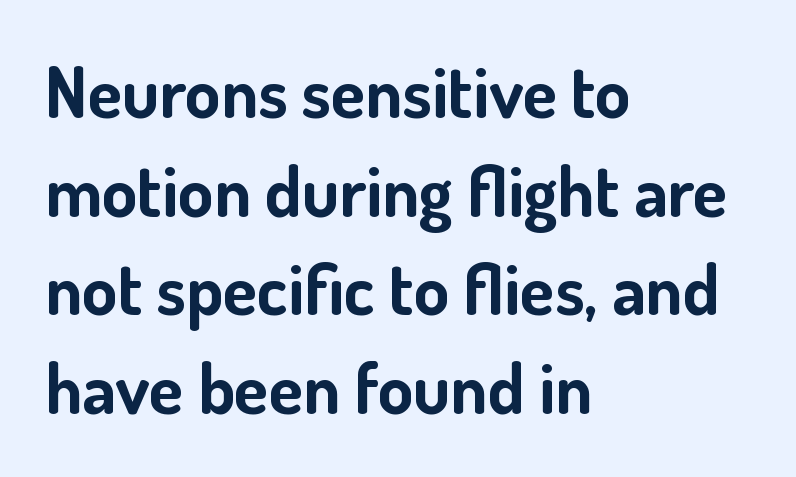
The image shows 71 px bold sans-serif type, upright; set left-aligned, normal line spacing (1.39x), normal letter spacing, not underlined; low stroke contrast and a small x-height.
